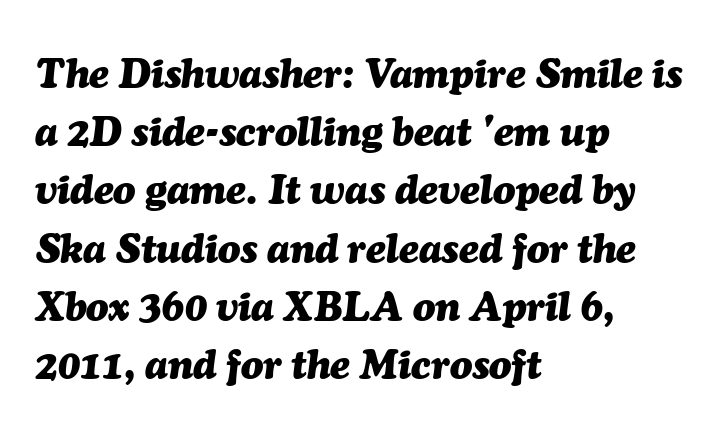
The image shows 41 px heavy type, italic (leaning right); set left-aligned, normal line spacing (1.42x), normal letter spacing, not underlined; medium stroke contrast and a medium x-height.
